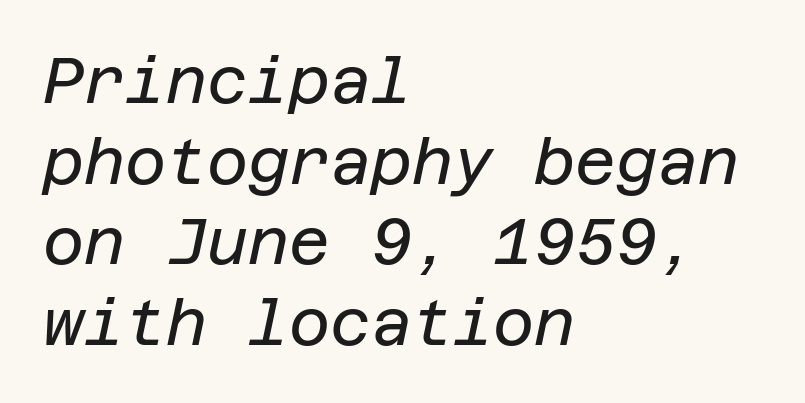
The compositor pushed each line to the left boundary. Inter-character spacing is left at the font's built-in metrics. The passage shown stacks its lines at a standard gap. Beneath every word, the page is bare. The rendering applies a slant to the glyphs. A light-to-regular cut is what we see here.
